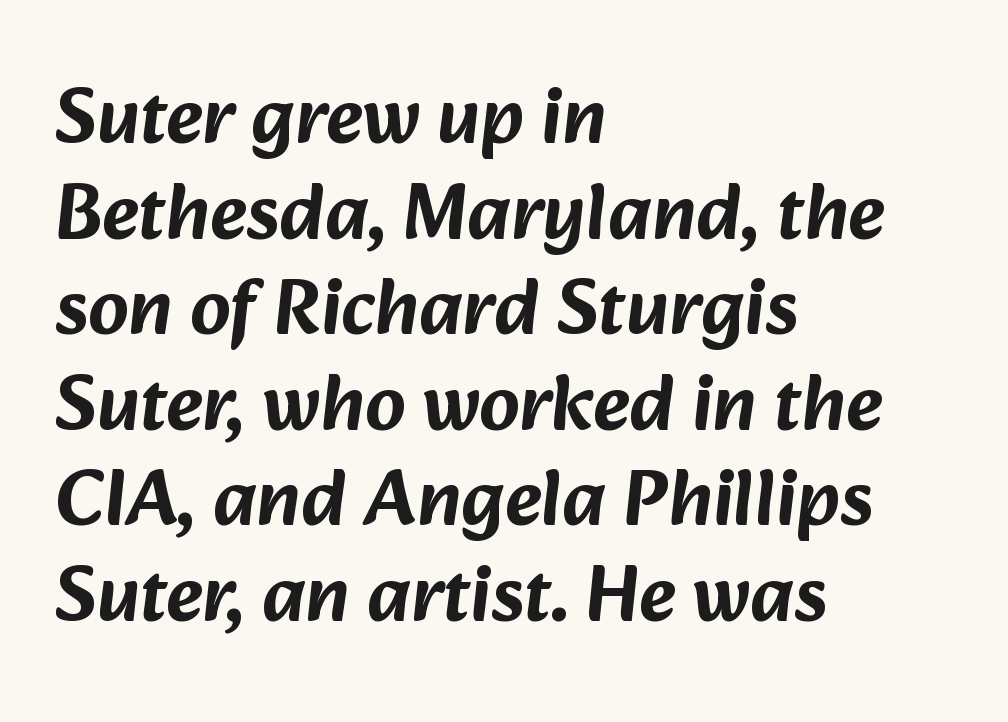
{"serif": "no", "width": "normal", "stroke_contrast": "low", "x_height": "medium", "monospaced": "no", "underline": "no", "align": "left", "line_spacing_ratio": 1.21, "letter_spacing": "normal", "letter_spacing_em": 0.0, "glyph_px": 79}
